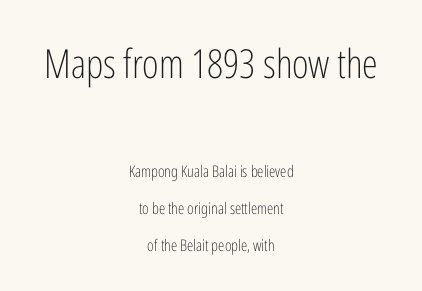
{"serif": "no", "italic": "no", "bold": "no", "weight": "light", "width": "condensed", "stroke_contrast": "low", "x_height": "medium", "monospaced": "no", "underline": "no", "align": "center", "line_spacing": "loose", "line_spacing_ratio": 2.3, "letter_spacing": "normal", "letter_spacing_em": 0.0, "larger_block": "first", "size_ratio": 2.5, "glyph_px": 40}
